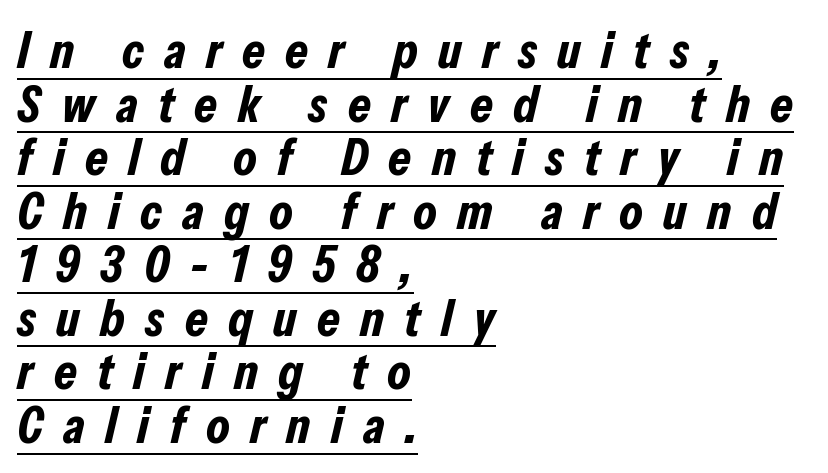
{"italic": "yes", "lean": "right", "slant_degrees": 13, "bold": "yes", "weight": "bold", "width": "condensed", "stroke_contrast": "low", "x_height": "medium", "monospaced": "no", "underline": "yes", "align": "left", "line_spacing": "tight", "line_spacing_ratio": 1.03, "letter_spacing": "wide", "letter_spacing_em": 0.39, "glyph_px": 52}
